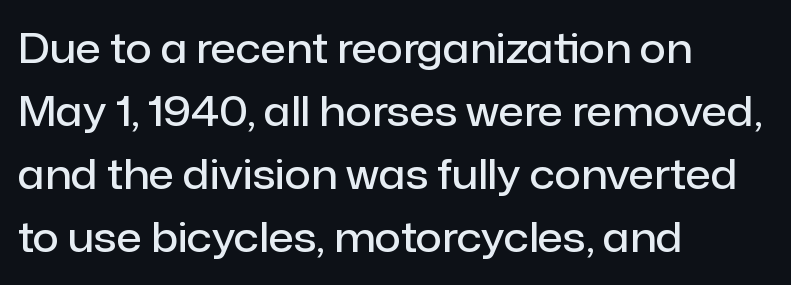
Q: Is the text bold? A: Semi-bold.
Q: Is the text italic (slanted)? A: No, it is upright.
Q: Is the typeface a serif or a sans-serif typeface? A: Sans-serif.
Q: Is the text underlined? A: No.
Q: How is the paragraph aligned? A: Left-aligned.
Q: Is the spacing between letters normal or unusually wide? A: Normal.
Q: Is the spacing between lines tight, normal or loose? A: Normal.
Q: Width (condensed, normal, or wide)? A: Normal.
Q: Stroke contrast? A: Low.
Q: x-height? A: Medium.
Q: Monospaced? A: No.
